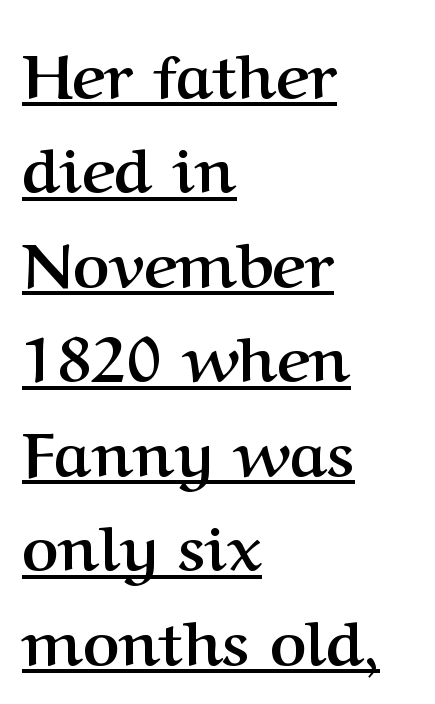
Q: Is the text bold? A: Yes.
Q: Is the text italic (slanted)? A: No, it is upright.
Q: Is the typeface a serif or a sans-serif typeface? A: Serif.
Q: Is the text underlined? A: Yes.
Q: How is the paragraph aligned? A: Left-aligned.
Q: Is the spacing between letters normal or unusually wide? A: Normal.
Q: Is the spacing between lines tight, normal or loose? A: Normal.
Q: Width (condensed, normal, or wide)? A: Normal.
Q: Stroke contrast? A: Medium.
Q: x-height? A: Medium.
Q: Monospaced? A: No.
